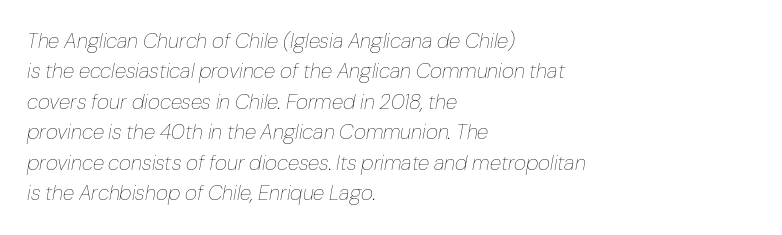
Vertical spacing — default. Line starts are locked; line ends wander. On a weight scale, this lands at 450 or below. Characters follow at the spacing the type designer built in. Posture: slanted. Check the space under the baseline: it is left empty.
